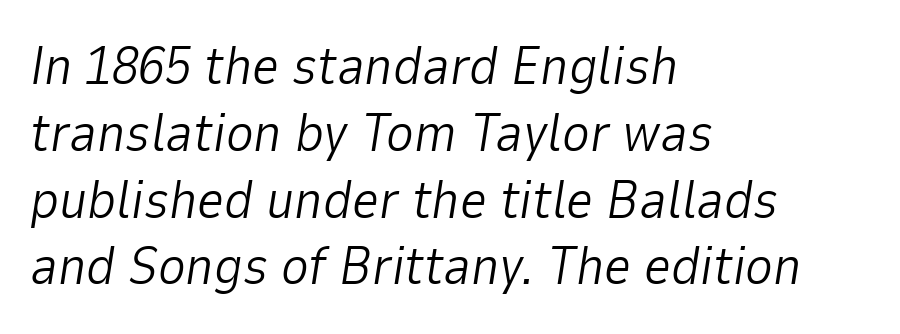
The cut favours lightness, reaching ordinary text weight at its darkest. Interline gaps are of average width in this sample. The space directly below the letters is spotless. This sample uses plain, unmodified letter spacing.
